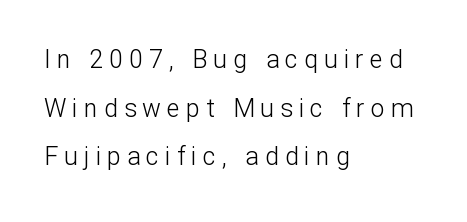
The lines in this sample share a left origin and differ only in where they stop. Italic? Not at all — the glyphs are vertical. If you measured baseline to baseline, you'd find a long distance. The tracking jumps out immediately: characters are airy and widely separated. Check under the words: just untouched page.
